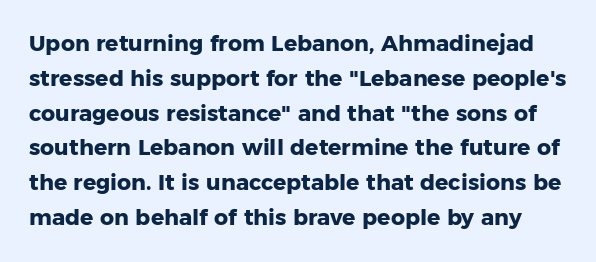
The image shows 22 px bold type, upright; set normal line spacing (1.58x), normal letter spacing, not underlined.
